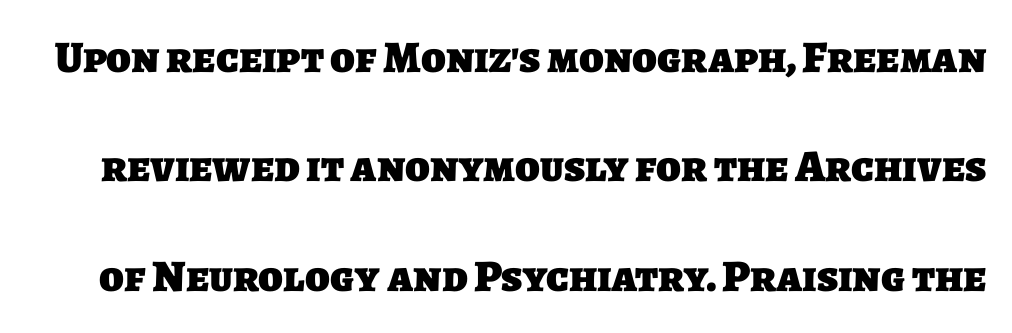
{"serif": "no", "bold": "yes", "weight": "heavy", "width": "normal", "stroke_contrast": "low", "x_height": "large", "monospaced": "no", "underline": "no", "line_spacing": "loose", "line_spacing_ratio": 2.43, "letter_spacing": "normal", "letter_spacing_em": 0.0, "glyph_px": 45}
